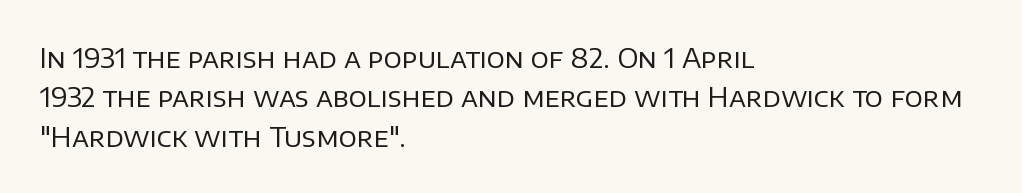
{"italic": "no", "bold": "no", "underline": "no", "align": "left", "line_spacing": "normal", "line_spacing_ratio": 1.46, "letter_spacing": "normal", "letter_spacing_em": 0.0, "glyph_px": 27}
